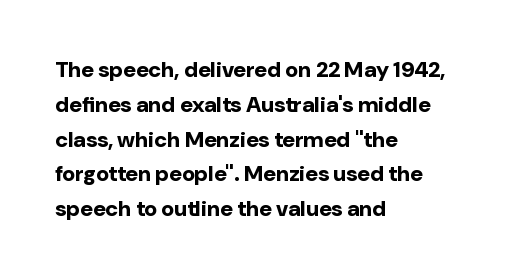
{"italic": "no", "bold": "yes", "underline": "no", "align": "left", "line_spacing": "normal", "line_spacing_ratio": 1.58, "letter_spacing": "normal", "letter_spacing_em": 0.0, "glyph_px": 22}
